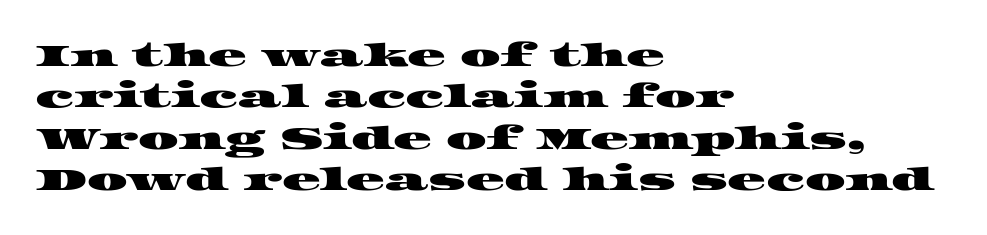
The image shows 32 px wide serif type; set left-aligned, normal line spacing (1.29x), normal letter spacing, not underlined; high stroke contrast and a large x-height.
